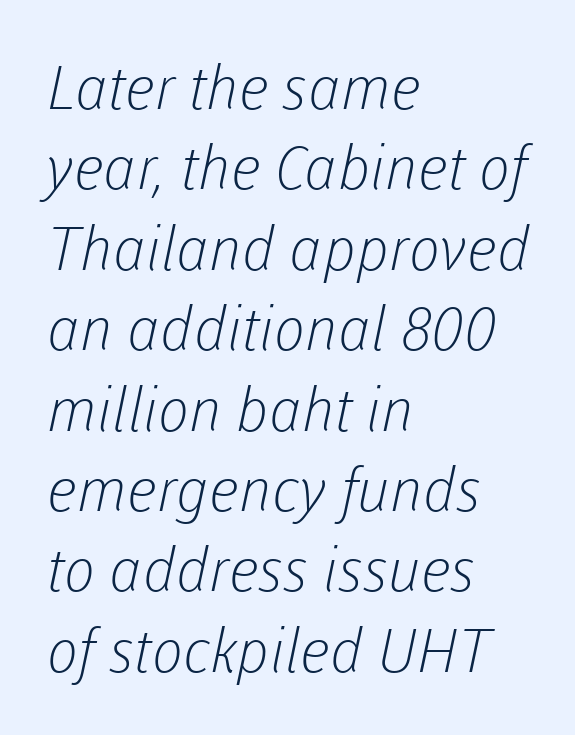
The image shows 60 px light sans-serif type; set left-aligned, normal line spacing (1.34x), normal letter spacing, not underlined; low stroke contrast and a medium x-height.
